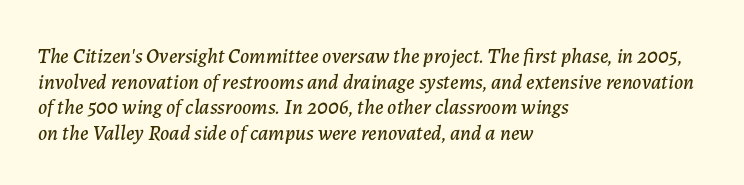
A student would call this left alignment; a typographer would say flush left, rag right. The specimen reads as italic at a glance. Descender tails drop into unmarked territory. Tracking value appears to be zero — textbook default spacing.
